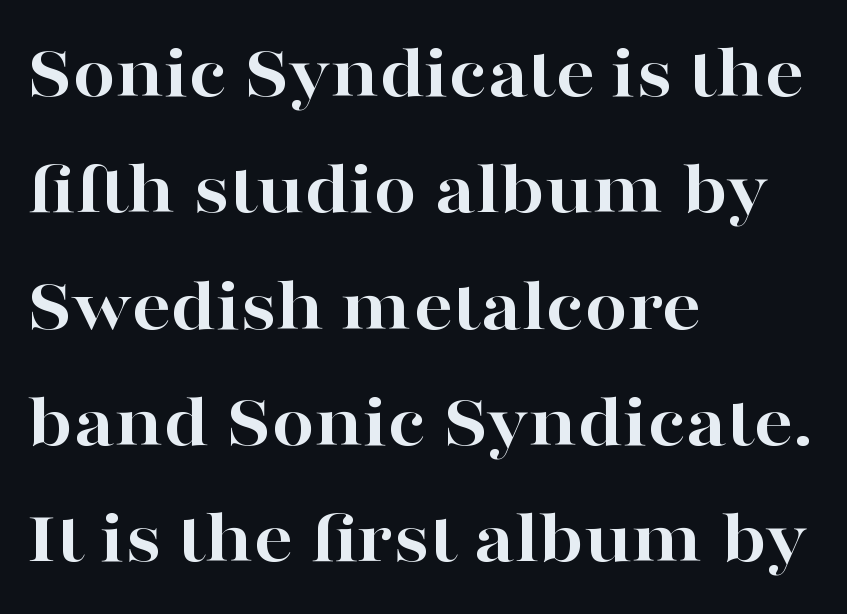
{"serif": "yes", "italic": "no", "bold": "yes", "weight": "bold", "width": "wide", "stroke_contrast": "high", "x_height": "medium", "monospaced": "no", "underline": "no", "align": "left", "line_spacing": "normal", "line_spacing_ratio": 1.51, "letter_spacing": "normal", "letter_spacing_em": 0.0, "glyph_px": 77}
